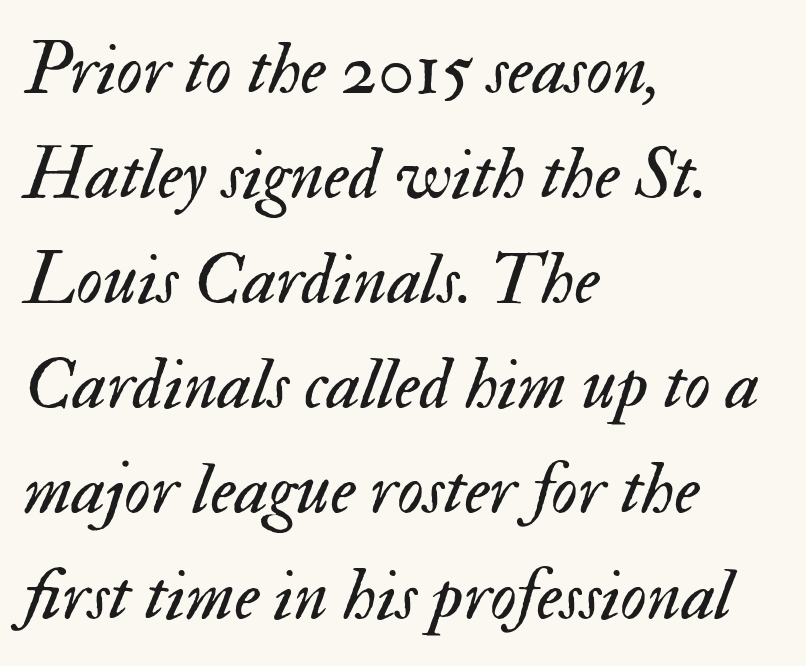
{"italic": "yes", "lean": "right", "slant_degrees": 17, "bold": "no", "weight": "regular", "width": "normal", "stroke_contrast": "medium", "x_height": "small", "monospaced": "no", "underline": "no", "align": "left", "line_spacing": "normal", "line_spacing_ratio": 1.44, "letter_spacing": "normal", "letter_spacing_em": 0.0, "glyph_px": 73}
